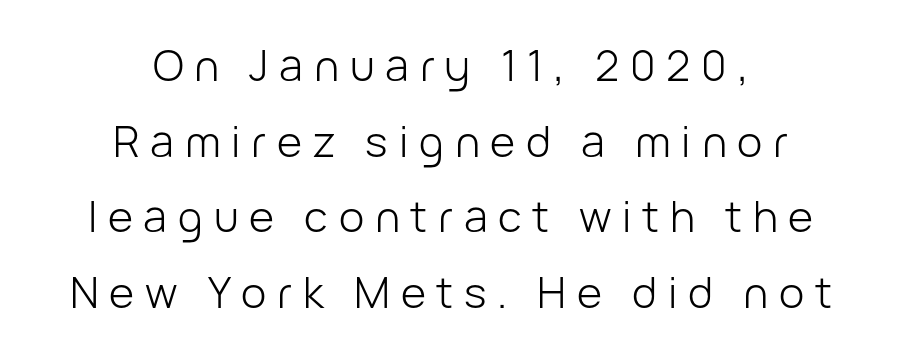
{"serif": "no", "italic": "no", "bold": "no", "weight": "light", "width": "normal", "stroke_contrast": "low", "x_height": "medium", "monospaced": "no", "underline": "no", "align": "center", "line_spacing_ratio": 1.76, "letter_spacing": "wide", "letter_spacing_em": 0.25, "glyph_px": 43}
